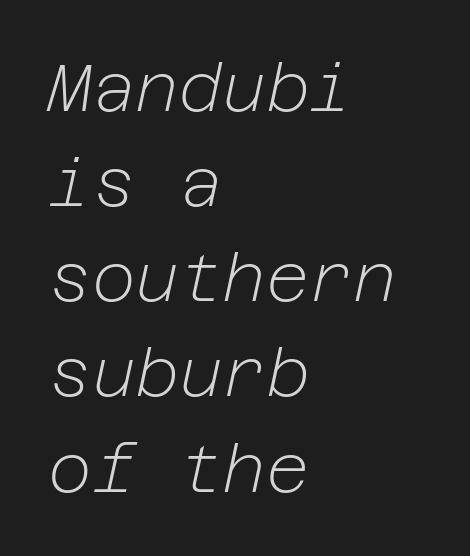
The image shows 67 px light type, italic (leaning right); set left-aligned, normal line spacing (1.42x), normal letter spacing, not underlined; low stroke contrast and a medium x-height.
